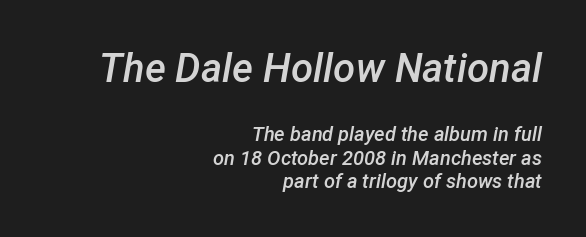
Q: Is the text bold? A: Semi-bold.
Q: Is the text italic (slanted)? A: Yes, it leans right by about 12 degrees.
Q: Is the text underlined? A: No.
Q: How is the paragraph aligned? A: Right-aligned.
Q: Is the spacing between letters normal or unusually wide? A: Normal.
Q: Which block of text is set in a larger size, the first (top) or the second (bottom)? A: The first (top) one.
Q: Width (condensed, normal, or wide)? A: Normal.
Q: Stroke contrast? A: Low.
Q: x-height? A: Medium.
Q: Monospaced? A: No.
